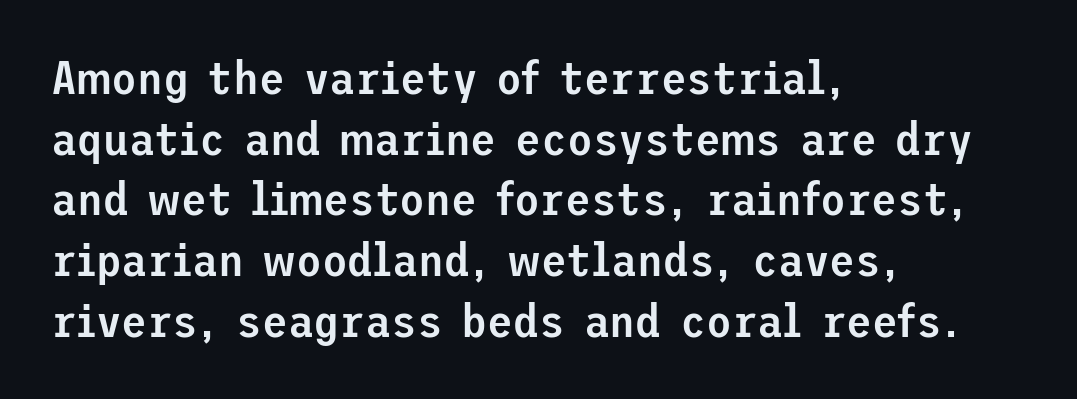
Q: Is the text bold? A: Semi-bold.
Q: Is the text italic (slanted)? A: No, it is upright.
Q: Is the typeface a serif or a sans-serif typeface? A: Sans-serif.
Q: Is the text underlined? A: No.
Q: How is the paragraph aligned? A: Left-aligned.
Q: Is the spacing between letters normal or unusually wide? A: Normal.
Q: Is the spacing between lines tight, normal or loose? A: Normal.
Q: Width (condensed, normal, or wide)? A: Normal.
Q: Stroke contrast? A: Low.
Q: x-height? A: Medium.
